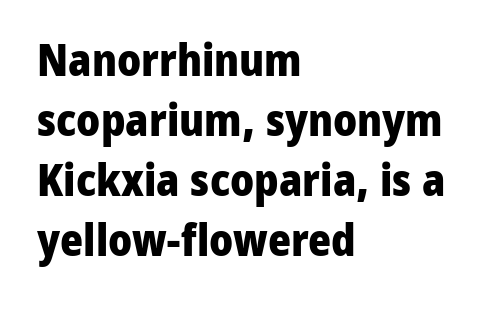
{"serif": "no", "italic": "no", "bold": "yes", "weight": "heavy", "width": "normal", "stroke_contrast": "low", "x_height": "medium", "monospaced": "no", "underline": "no", "align": "left", "line_spacing": "normal", "line_spacing_ratio": 1.36, "letter_spacing": "normal", "letter_spacing_em": 0.0, "glyph_px": 44}
